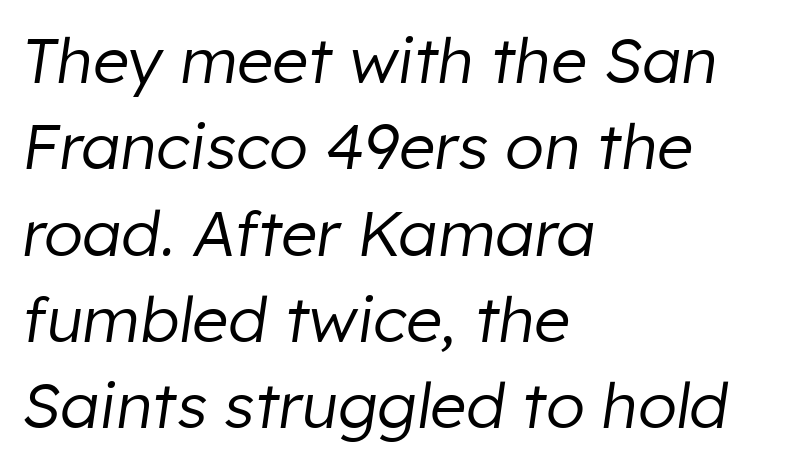
The strokes carry an ordinary text weight at most. Quick note: italic. Check the space under the baseline: it is left empty. What's the leading like? Ordinary, nothing unusual. Compared with a centered layout, this one pins lines to the left instead. The rendering uses natural spacing where letterforms have individual widths.
